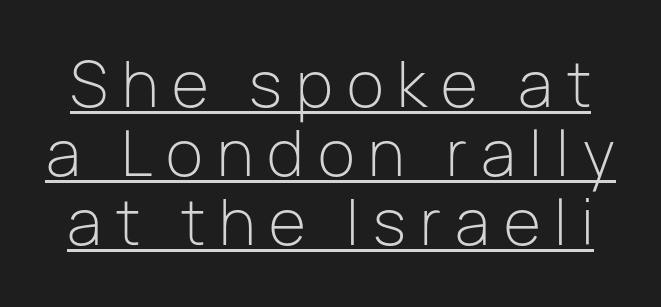
Q: Is the text bold? A: No.
Q: Is the text italic (slanted)? A: No, it is upright.
Q: Is the typeface a serif or a sans-serif typeface? A: Sans-serif.
Q: Is the text underlined? A: Yes.
Q: Is the spacing between letters normal or unusually wide? A: Unusually wide.
Q: Is the spacing between lines tight, normal or loose? A: Tight.
Q: Width (condensed, normal, or wide)? A: Normal.
Q: Stroke contrast? A: Low.
Q: x-height? A: Medium.
Q: Monospaced? A: No.
